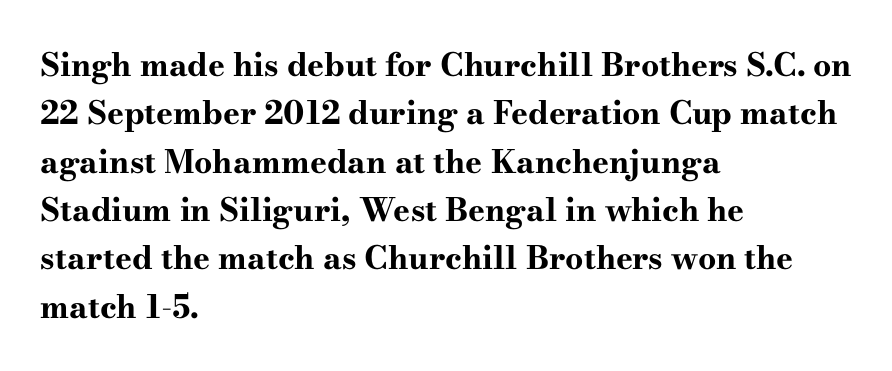
{"serif": "yes", "italic": "no", "bold": "yes", "weight": "bold", "width": "wide", "stroke_contrast": "high", "x_height": "small", "monospaced": "no", "underline": "no", "align": "left", "line_spacing": "normal", "line_spacing_ratio": 1.51, "letter_spacing": "normal", "letter_spacing_em": 0.0, "glyph_px": 32}
